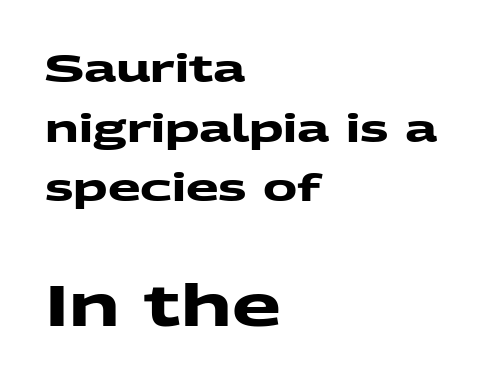
Classification — sans serif. Nobody touched the tracking dial on this one. The passage shown is not underscored anywhere. Caption: upper text group reduced, lower text group enlarged.
